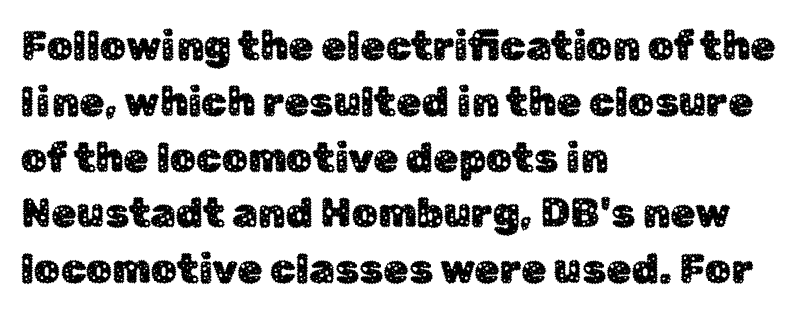
The image shows 41 px sans-serif type, upright; set left-aligned, normal line spacing (1.36x), normal letter spacing, not underlined; low stroke contrast and a medium x-height.
